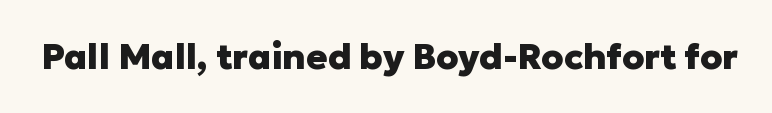
The image shows 35 px heavy sans-serif type, upright; set normal letter spacing, not underlined; low stroke contrast and a medium x-height.
